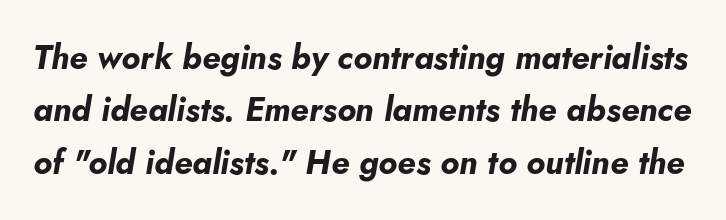
Rule under the text: the space is simply empty. The tracking reads as untouched default to a designer's eye. Slanted lettering throughout. If you measured baseline to baseline, you'd find a middling distance. Think of a printed novel: that variable character pitch is what you see here.
